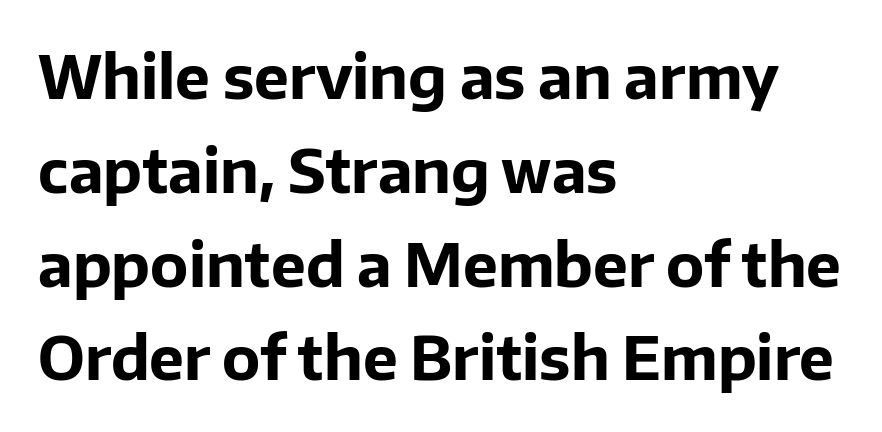
Q: Is the text bold? A: Yes.
Q: Is the text italic (slanted)? A: No, it is upright.
Q: Is the typeface a serif or a sans-serif typeface? A: Sans-serif.
Q: Is the text underlined? A: No.
Q: How is the paragraph aligned? A: Left-aligned.
Q: Is the spacing between letters normal or unusually wide? A: Normal.
Q: Is the spacing between lines tight, normal or loose? A: Normal.
Q: Width (condensed, normal, or wide)? A: Normal.
Q: Stroke contrast? A: Low.
Q: x-height? A: Medium.
Q: Monospaced? A: No.
